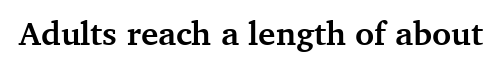
Spacing verdict: proportional, widths tailored to each character. Posture: upright roman. Quick note: underline off. Students, this is bold: see how much ink each stroke carries.
